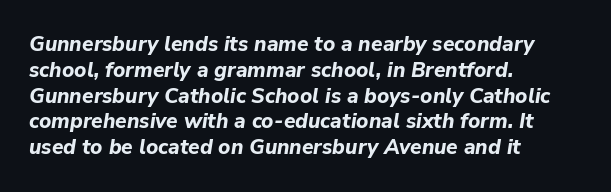
The image shows 21 px bold type, italic (leaning right); set left-aligned, line spacing 1.23x, normal letter spacing, not underlined.
